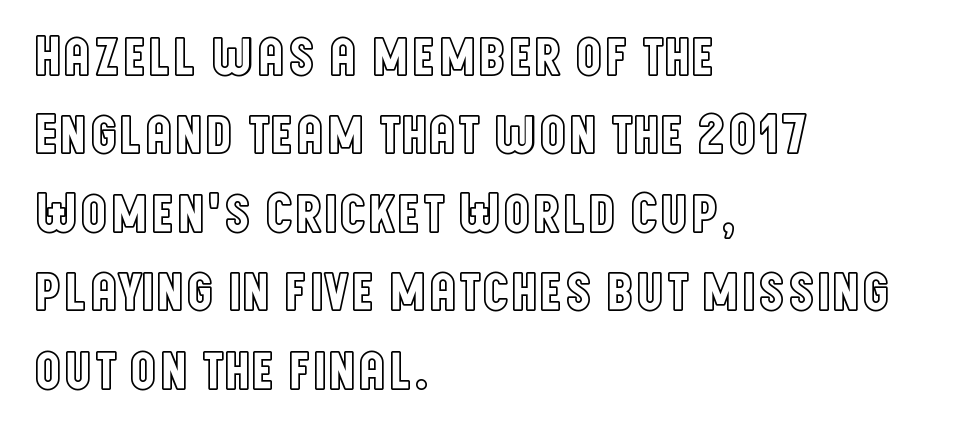
The lines sit at an ordinary, default distance from one another. This is roman type, the default non-slanted kind. You could call the tracking neutral — neither tight nor loose. Think of a printed novel: that variable character pitch is what you see here.
